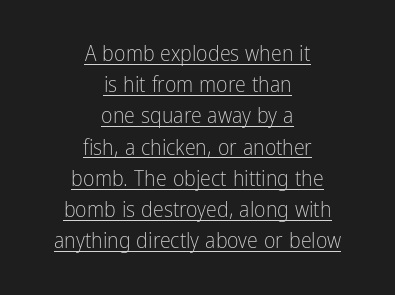
The image shows 22 px text type, upright; set centered, normal line spacing (1.42x), normal letter spacing, underlined.
